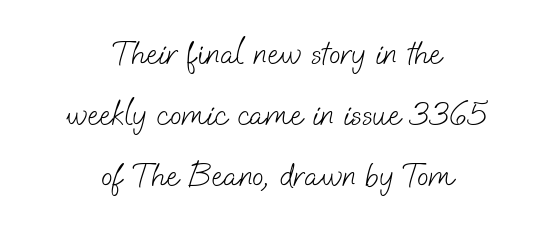
No feet cap the strokes, marking this as sans-serif type. The face used here is proportionally spaced, like ordinary book or web type. The passage shown is not bold in any degree. The space directly below the letters is spotless. Where is the straight margin? There isn't one; the lines are centered.
